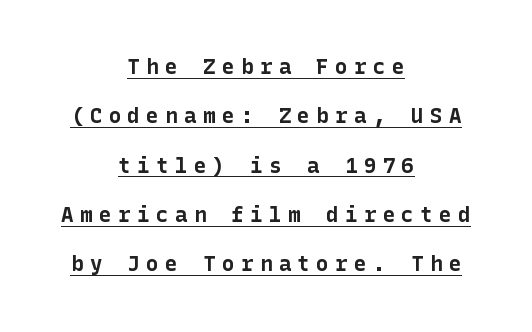
The image shows 21 px bold type, upright; set centered, loose line spacing (2.35x), unusually wide letter spacing (+0.3 em), underlined.
